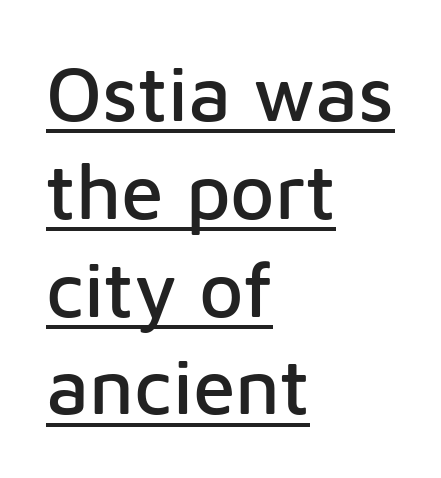
The image shows 77 px sans-serif type, upright; set left-aligned, normal line spacing (1.27x), normal letter spacing, underlined; low stroke contrast and a medium x-height.
